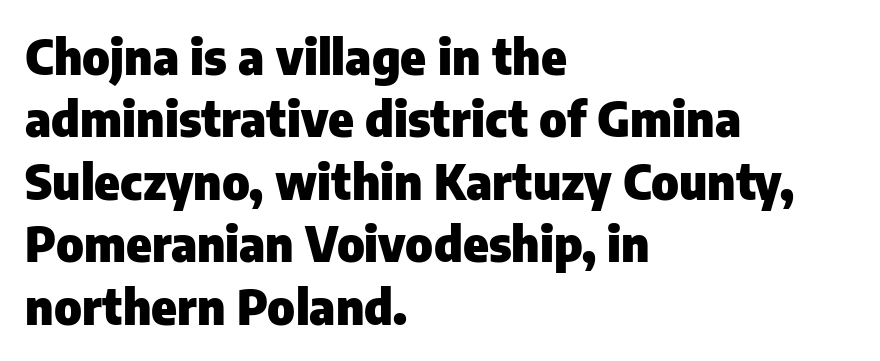
{"serif": "no", "italic": "no", "bold": "yes", "weight": "heavy", "width": "normal", "stroke_contrast": "low", "x_height": "medium", "monospaced": "no", "underline": "no", "align": "left", "line_spacing": "normal", "line_spacing_ratio": 1.3, "letter_spacing": "normal", "letter_spacing_em": 0.0, "glyph_px": 48}
